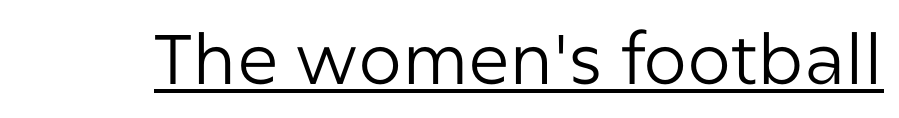
Q: Is the text bold? A: No.
Q: Is the text italic (slanted)? A: No, it is upright.
Q: Is the typeface a serif or a sans-serif typeface? A: Sans-serif.
Q: Is the text underlined? A: Yes.
Q: Is the spacing between letters normal or unusually wide? A: Normal.
Q: Width (condensed, normal, or wide)? A: Normal.
Q: Stroke contrast? A: Low.
Q: x-height? A: Medium.
Q: Monospaced? A: No.
